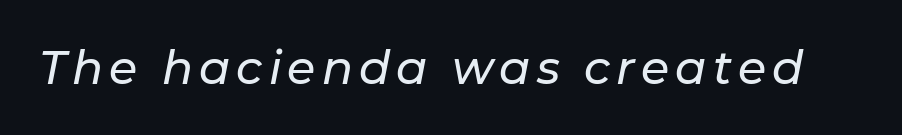
Q: Is the text italic (slanted)? A: Yes, it leans right by about 11 degrees.
Q: Is the text underlined? A: No.
Q: Width (condensed, normal, or wide)? A: Normal.
Q: Stroke contrast? A: Low.
Q: x-height? A: Medium.
Q: Monospaced? A: No.
